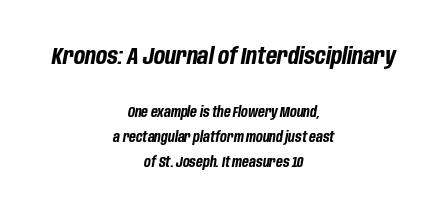
The composition opens big and finishes small. Which margin do the lines hug? Neither — every line sits in the middle. Bare-footed words on every line. What stands out about the letter spacing? Nothing — it is the standard amount. The glyphs look as if they've been sheared to an angle.
